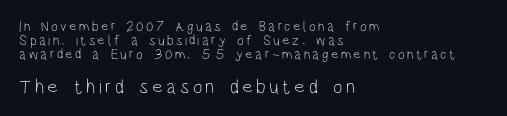
The image shows 20 px text type, upright; set left-aligned, tight line spacing (0.99x), not underlined; the second (bottom) block is 1.43x larger.
